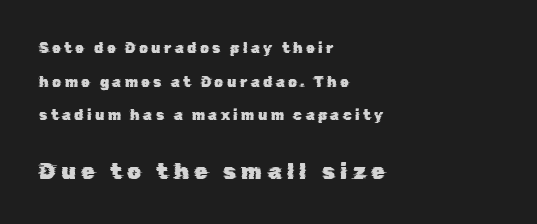
{"underline": "no", "align": "left", "line_spacing": "loose", "line_spacing_ratio": 2.41, "letter_spacing": "wide", "letter_spacing_em": 0.25, "larger_block": "second", "size_ratio": 1.57, "glyph_px": 22}
